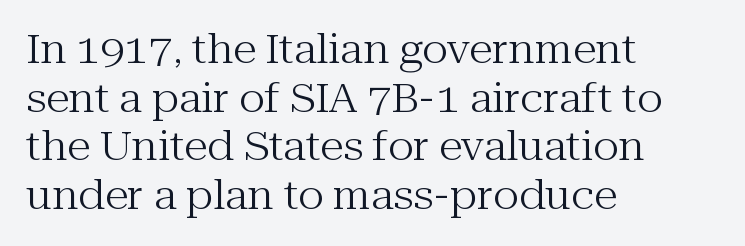
The image shows 39 px regular-weight serif type, upright; set left-aligned, normal line spacing (1.25x), normal letter spacing, not underlined; medium stroke contrast and a medium x-height.
